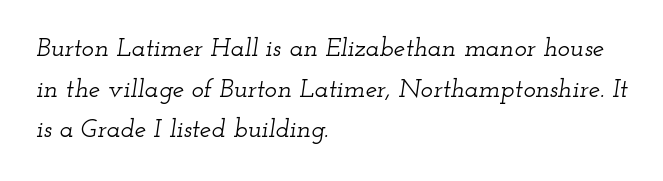
Q: Is the text italic (slanted)? A: Yes, it leans right by about 12 degrees.
Q: Is the text underlined? A: No.
Q: How is the paragraph aligned? A: Left-aligned.
Q: Is the spacing between letters normal or unusually wide? A: Normal.
Q: Is the spacing between lines tight, normal or loose? A: Normal.
